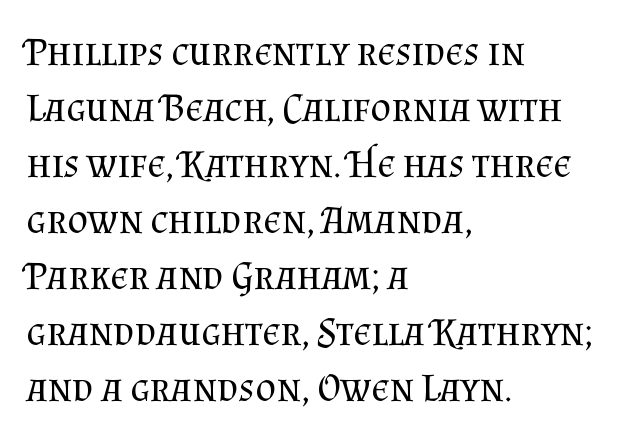
The image shows 40 px regular-weight serif type, upright; set left-aligned, normal line spacing (1.4x), normal letter spacing, not underlined; medium stroke contrast and a small x-height.
